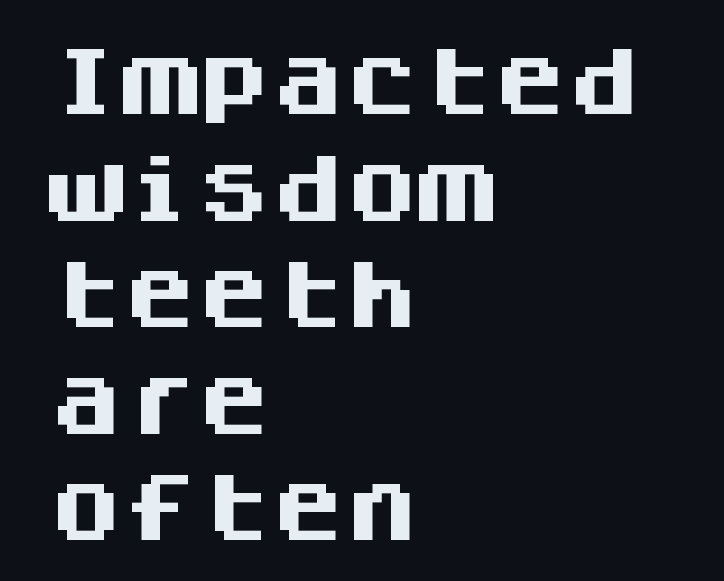
Q: Is the text bold? A: Yes.
Q: Is the text italic (slanted)? A: No, it is upright.
Q: Is the typeface a serif or a sans-serif typeface? A: Sans-serif.
Q: Is the text underlined? A: No.
Q: How is the paragraph aligned? A: Left-aligned.
Q: Is the spacing between letters normal or unusually wide? A: Normal.
Q: Is the spacing between lines tight, normal or loose? A: Normal.
Q: Width (condensed, normal, or wide)? A: Normal.
Q: Stroke contrast? A: Medium.
Q: x-height? A: Large.
Q: Monospaced? A: Yes.
